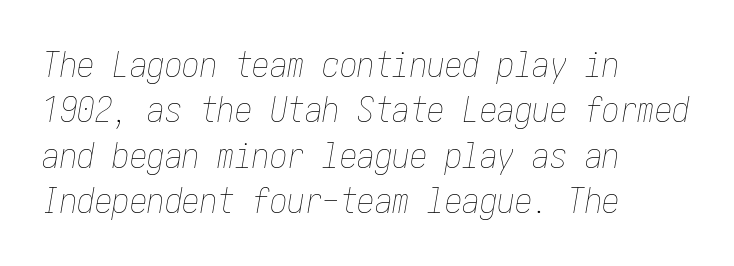
The image shows 35 px thin, condensed type, italic (leaning right); set left-aligned, normal line spacing (1.3x), normal letter spacing, not underlined; low stroke contrast and a medium x-height.
